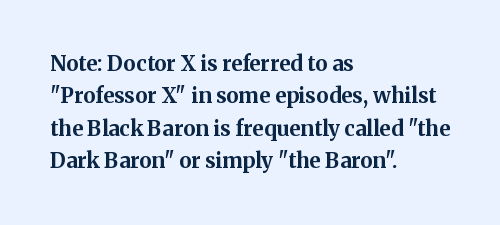
Unlike italic type, these characters show no tilt at all. Line starts are locked; line ends wander. Characters follow at the spacing the type designer built in. On the weight axis this lands at bold, roughly 700. The passage shown is not underscored anywhere.
